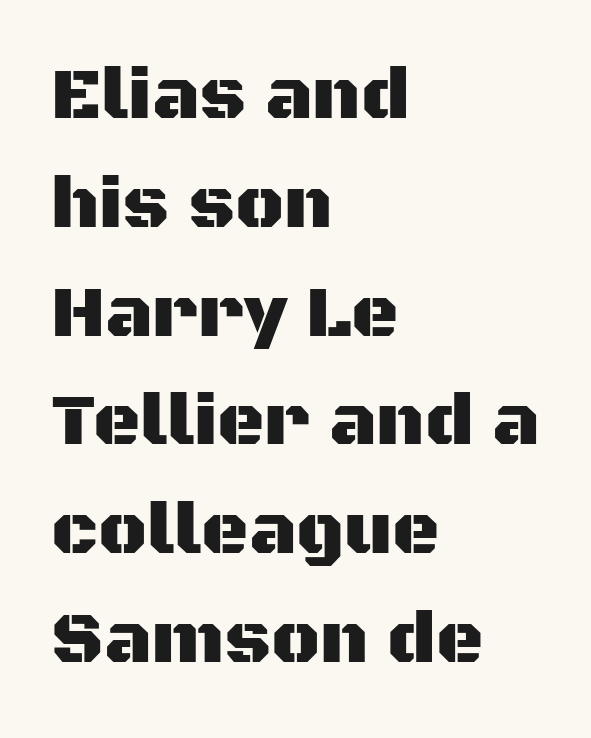
Q: Is the text italic (slanted)? A: No, it is upright.
Q: Is the typeface a serif or a sans-serif typeface? A: Sans-serif.
Q: Is the text underlined? A: No.
Q: How is the paragraph aligned? A: Left-aligned.
Q: Is the spacing between letters normal or unusually wide? A: Normal.
Q: Is the spacing between lines tight, normal or loose? A: Normal.
Q: Width (condensed, normal, or wide)? A: Normal.
Q: Stroke contrast? A: Medium.
Q: x-height? A: Large.
Q: Monospaced? A: No.
